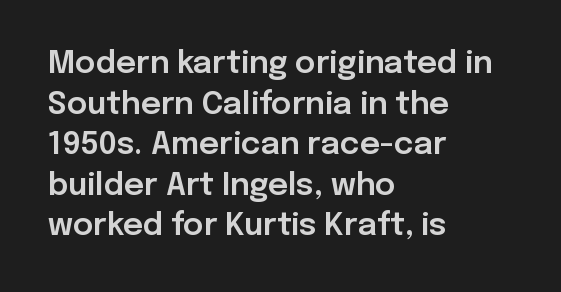
Q: Is the text italic (slanted)? A: No, it is upright.
Q: Is the typeface a serif or a sans-serif typeface? A: Sans-serif.
Q: Is the text underlined? A: No.
Q: How is the paragraph aligned? A: Left-aligned.
Q: Is the spacing between letters normal or unusually wide? A: Normal.
Q: Is the spacing between lines tight, normal or loose? A: Normal.
Q: Width (condensed, normal, or wide)? A: Normal.
Q: Stroke contrast? A: Low.
Q: x-height? A: Medium.
Q: Monospaced? A: No.
